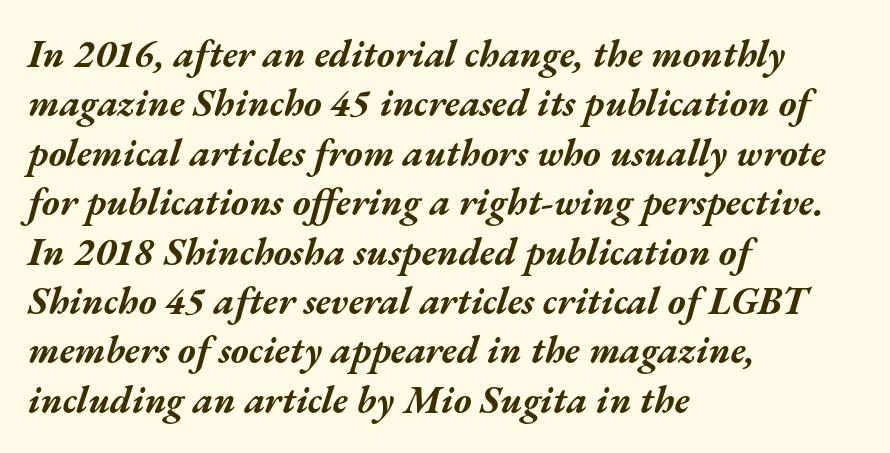
{"italic": "yes", "lean": "right", "slant_degrees": 17, "bold": "yes", "weight": "bold", "width": "wide", "stroke_contrast": "medium", "x_height": "medium", "monospaced": "no", "underline": "no", "align": "left", "line_spacing": "normal", "line_spacing_ratio": 1.3, "letter_spacing": "normal", "letter_spacing_em": 0.0, "glyph_px": 38}
